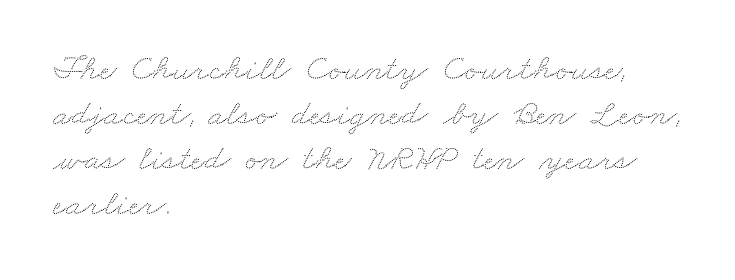
The passage shown is typed in a proportional face where columns would drift. Check the space under the baseline: it is left empty. The rendering keeps characters at their native spacing. Line beginnings align vertically; line endings do not.
